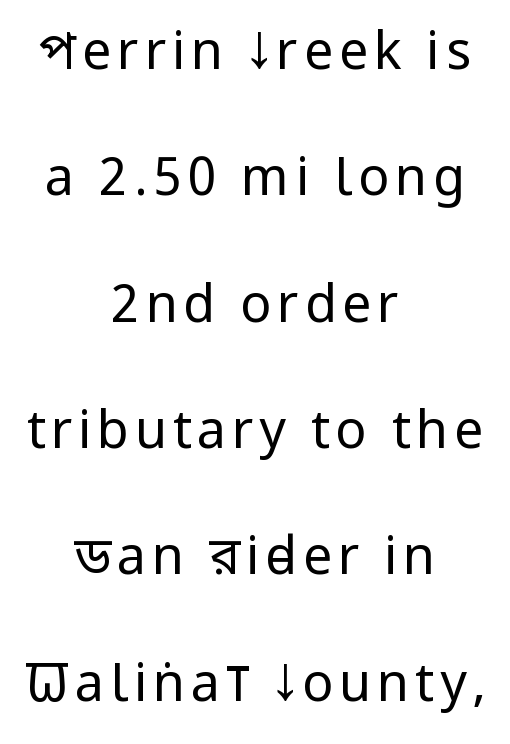
{"serif": "no", "italic": "no", "bold": "no", "weight": "regular", "width": "condensed", "stroke_contrast": "low", "x_height": "large", "monospaced": "no", "underline": "no", "align": "center", "line_spacing": "loose", "line_spacing_ratio": 2.43, "glyph_px": 52}
